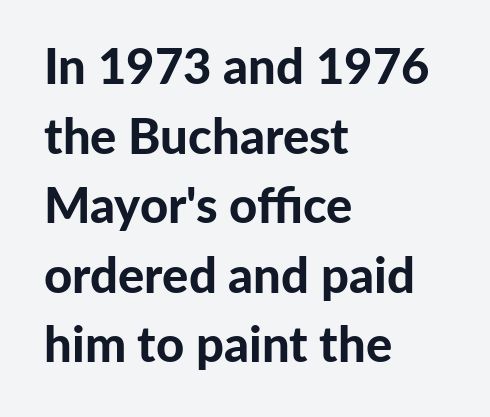
How would I describe the line gaps? Plain and ordinary. This sample uses an upright cut, with every glyph sitting square on the baseline. These lines are rendered in a variable-pitch font. One-word summary of the alignment: left.
